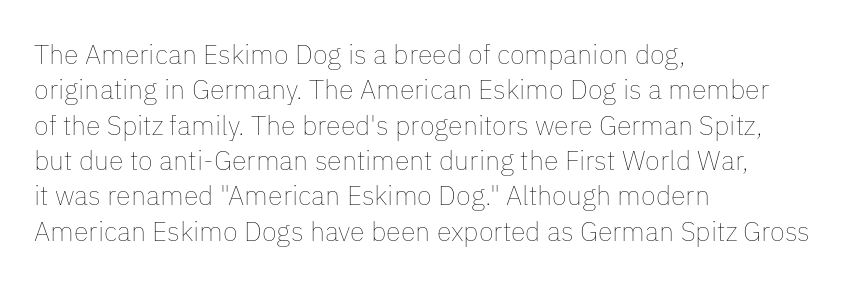
The image shows 27 px text type, upright; set left-aligned, normal line spacing (1.31x), normal letter spacing, not underlined.
